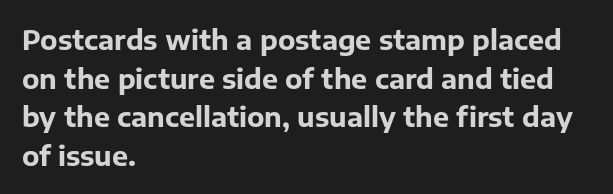
The glyphs are unaccompanied by any horizontal stroke below them. Alignment: flush left. Its strokes are broad and dark, the hallmark of bold type. Designer's note — italics off, roman on.
